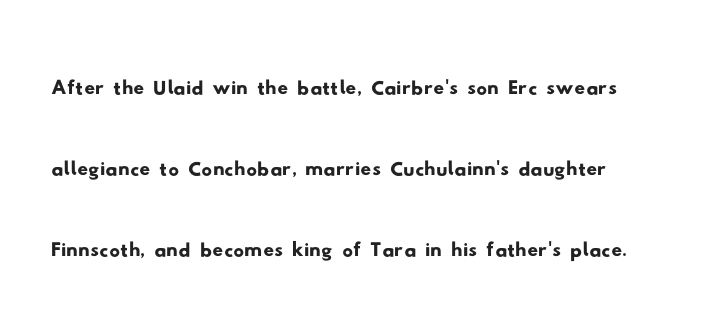
Q: Is the typeface a serif or a sans-serif typeface? A: Sans-serif.
Q: Is the text underlined? A: No.
Q: Is the spacing between letters normal or unusually wide? A: Normal.
Q: Is the spacing between lines tight, normal or loose? A: Normal.
Q: Width (condensed, normal, or wide)? A: Wide.
Q: Stroke contrast? A: Low.
Q: x-height? A: Small.
Q: Monospaced? A: No.
